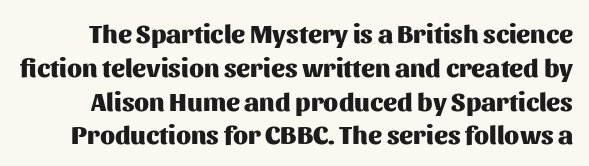
Lines of text with bare space underneath. Regarding leading, the lines here are spaced in the standard way. If you drew a line through each stem, it would be perfectly vertical. This rendering leaves character spacing at its baseline value. As a designer I'd log this as weight 700, bold.
